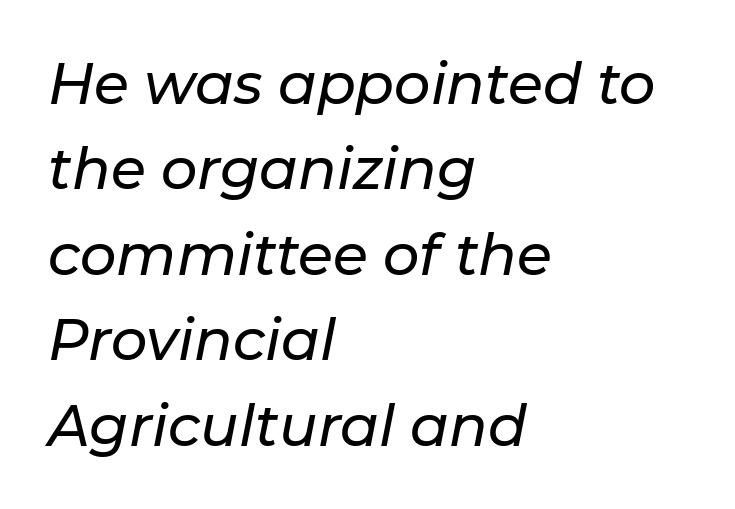
The image shows 57 px text type, italic (leaning right); set left-aligned, normal line spacing (1.5x), normal letter spacing, not underlined; low stroke contrast and a medium x-height.
